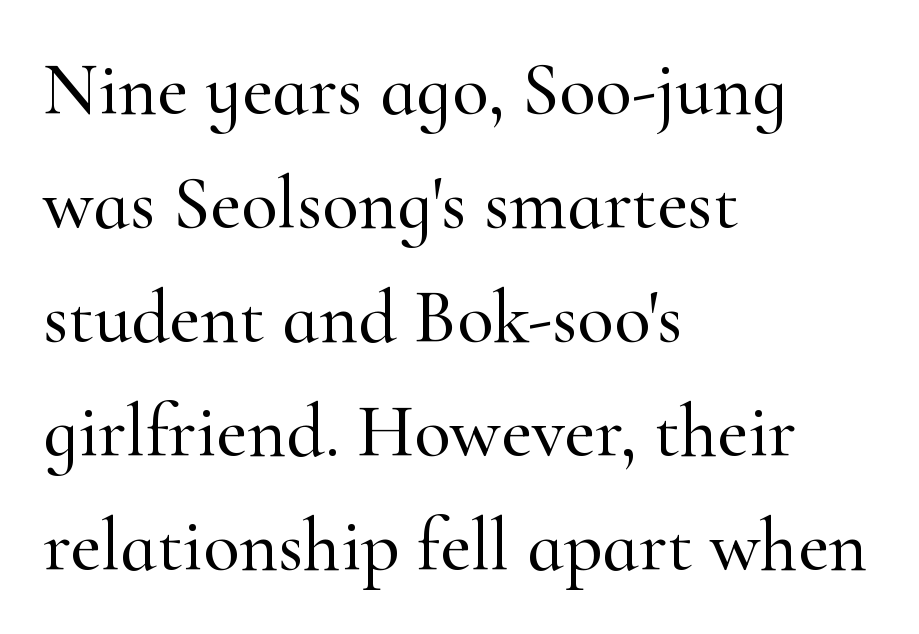
Check under the words: just untouched page. The typesetter chose a ragged-right arrangement here. The glyphs in this specimen are seriffed. These lines are rendered in a variable-pitch font. Normally led — the rows are evenly, conventionally spaced. This rendering leaves character spacing at its baseline value.
